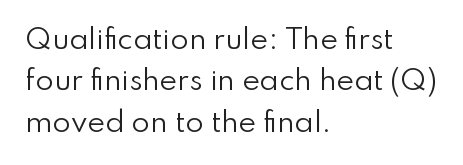
Q: Is the text bold? A: No.
Q: Is the text italic (slanted)? A: No, it is upright.
Q: Is the text underlined? A: No.
Q: How is the paragraph aligned? A: Left-aligned.
Q: Is the spacing between letters normal or unusually wide? A: Normal.
Q: Is the spacing between lines tight, normal or loose? A: Normal.
